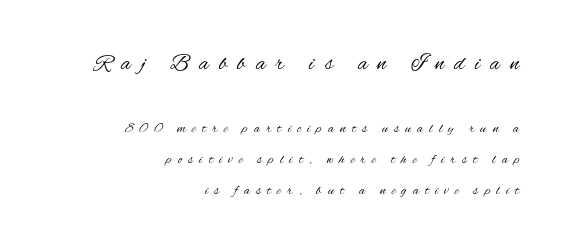
The image shows 23 px text type; set right-aligned, loose line spacing (2.23x), unusually wide letter spacing (+0.44 em), not underlined; the first (top) block is 1.64x larger.
